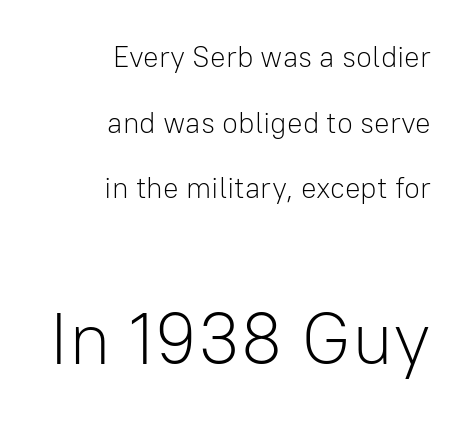
The image shows 73 px light sans-serif type, upright; set right-aligned, loose line spacing (2.26x), normal letter spacing, not underlined; the second (bottom) block is 2.52x larger; low stroke contrast and a medium x-height.
